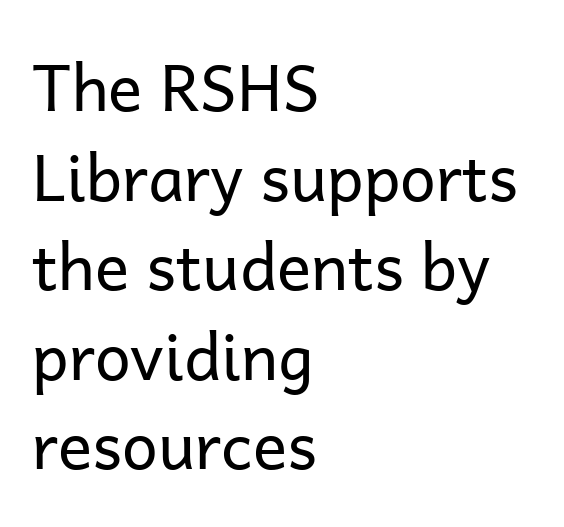
Notice how descenders clear the ascenders below comfortably — that's standard leading. Nothing heavy about these letters — not bold at all. A typesetter would call this zero additional tracking. Style check: upright. Character widths vary here, with narrow letters taking less room than wide ones.
